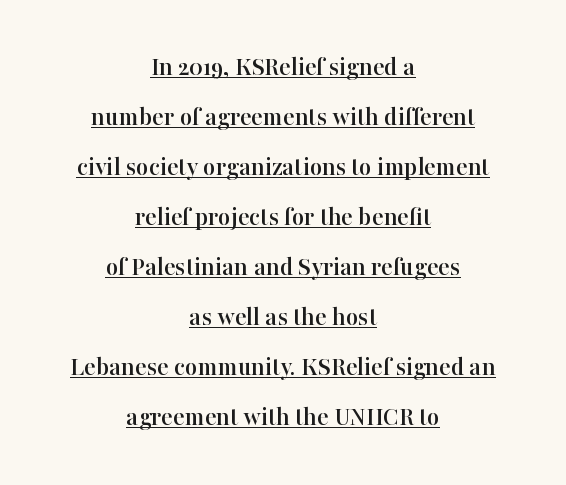
The image shows 27 px text type, upright; set centered, line spacing 1.85x, normal letter spacing, underlined.
